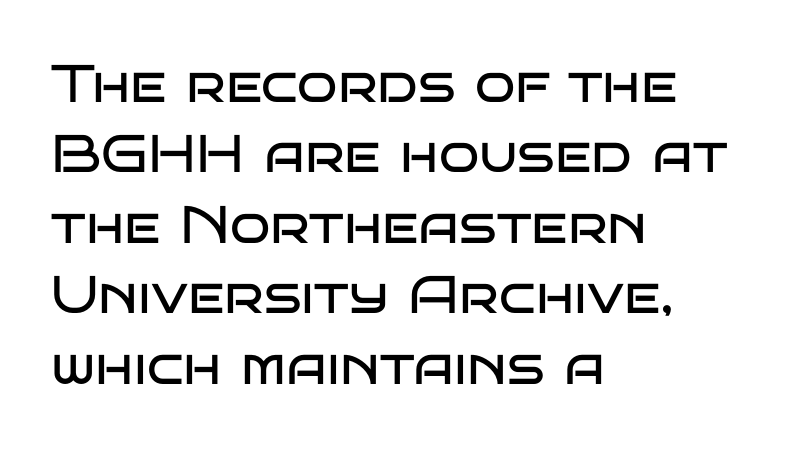
Stroke mass is kept to a normal reading level or below. Does the copy run flush right? No — it runs flush left. The string is rendered with underlining switched off. Whoever set this chose a conventional vertical rhythm.
